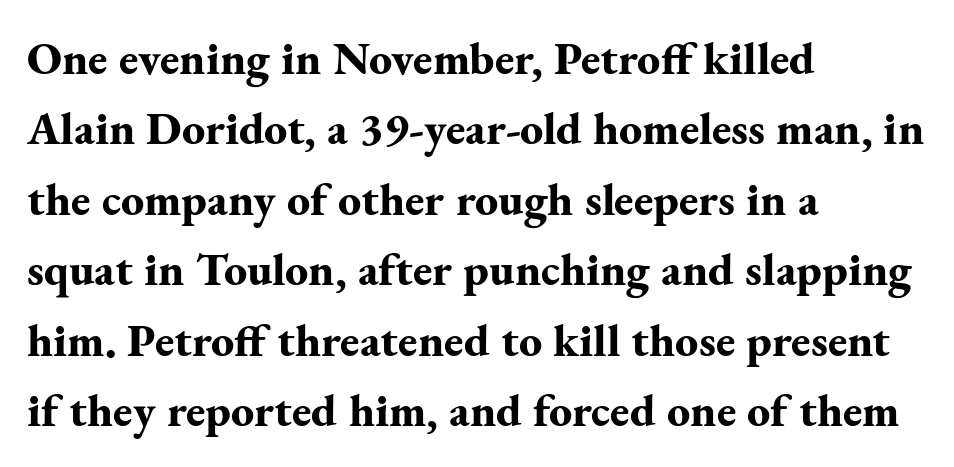
{"serif": "yes", "italic": "no", "bold": "yes", "weight": "bold", "width": "normal", "stroke_contrast": "medium", "x_height": "small", "monospaced": "no", "underline": "no", "align": "left", "line_spacing": "normal", "line_spacing_ratio": 1.53, "letter_spacing": "normal", "letter_spacing_em": 0.0, "glyph_px": 46}
